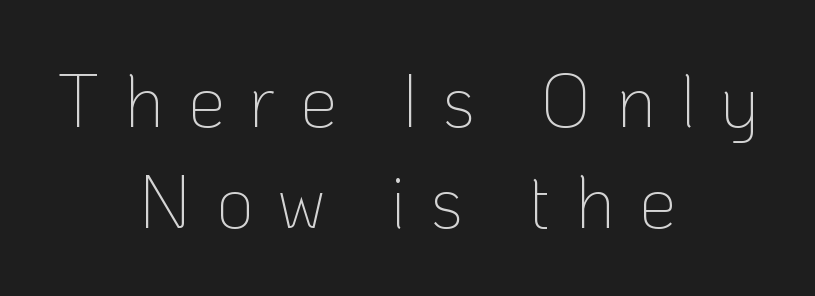
{"serif": "no", "italic": "no", "bold": "no", "weight": "thin", "width": "normal", "stroke_contrast": "low", "x_height": "medium", "monospaced": "no", "underline": "no", "align": "center", "line_spacing": "normal", "line_spacing_ratio": 1.36, "letter_spacing": "wide", "letter_spacing_em": 0.33, "glyph_px": 74}
